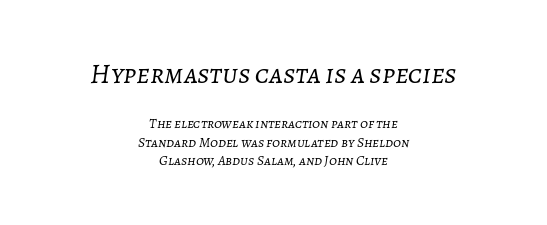
{"italic": "yes", "lean": "right", "slant_degrees": 7, "bold": "no", "weight": "light", "width": "normal", "stroke_contrast": "low", "x_height": "medium", "monospaced": "no", "underline": "no", "align": "center", "line_spacing": "normal", "line_spacing_ratio": 1.32, "letter_spacing": "normal", "letter_spacing_em": 0.0, "larger_block": "first", "size_ratio": 2.0, "glyph_px": 28}
